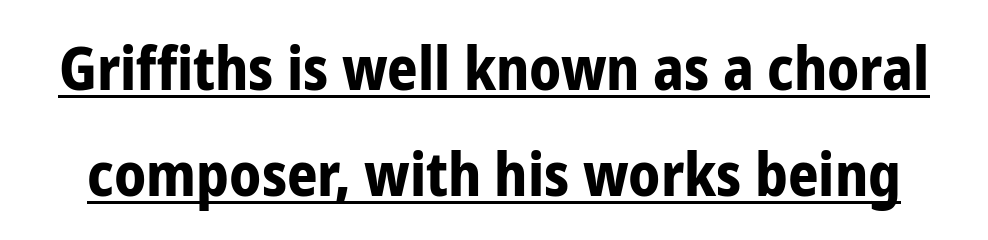
The image shows 60 px bold, condensed sans-serif type, upright; set line spacing 1.77x, normal letter spacing, underlined; low stroke contrast and a medium x-height.
